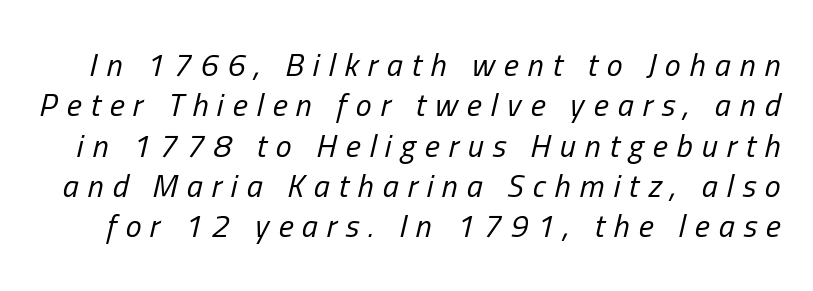
The image shows 32 px regular-weight, condensed type, italic (leaning right); set normal line spacing (1.26x), unusually wide letter spacing (+0.28 em), not underlined; low stroke contrast and a medium x-height.
